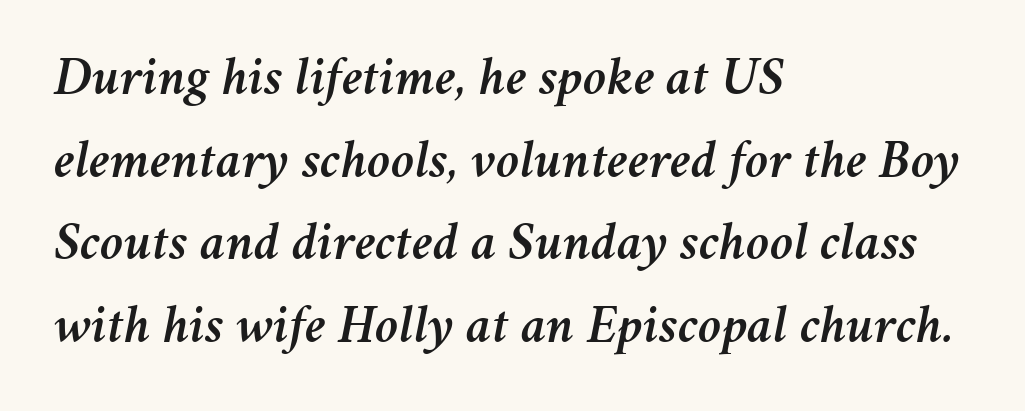
{"italic": "yes", "lean": "right", "slant_degrees": 11, "width": "normal", "stroke_contrast": "medium", "x_height": "medium", "monospaced": "no", "underline": "no", "align": "left", "line_spacing": "normal", "line_spacing_ratio": 1.53, "letter_spacing": "normal", "letter_spacing_em": 0.0, "glyph_px": 54}
